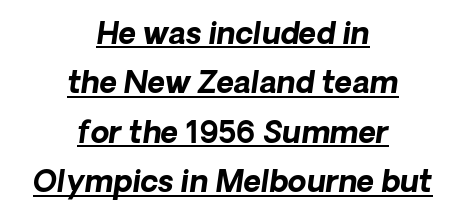
Q: Is the text bold? A: Yes.
Q: Is the text italic (slanted)? A: Yes, it leans right by about 8 degrees.
Q: Is the text underlined? A: Yes.
Q: How is the paragraph aligned? A: Centered.
Q: Is the spacing between letters normal or unusually wide? A: Normal.
Q: Is the spacing between lines tight, normal or loose? A: Normal.
Q: Width (condensed, normal, or wide)? A: Normal.
Q: Stroke contrast? A: Low.
Q: x-height? A: Medium.
Q: Monospaced? A: No.
